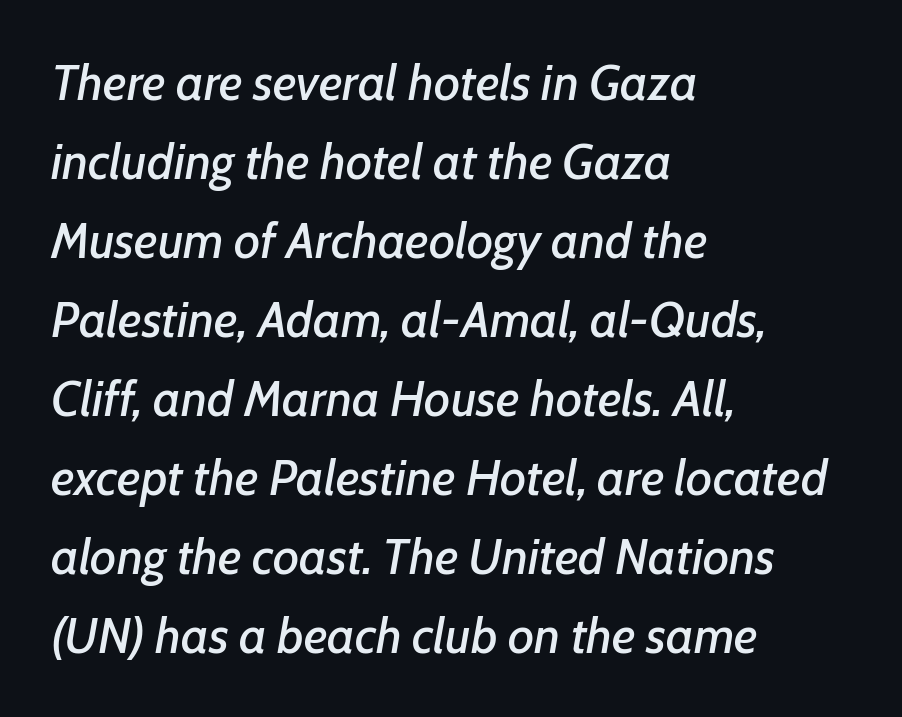
{"italic": "yes", "lean": "right", "slant_degrees": 7, "width": "normal", "stroke_contrast": "low", "x_height": "medium", "monospaced": "no", "underline": "no", "align": "left", "line_spacing": "normal", "line_spacing_ratio": 1.58, "letter_spacing": "normal", "letter_spacing_em": 0.0, "glyph_px": 50}
